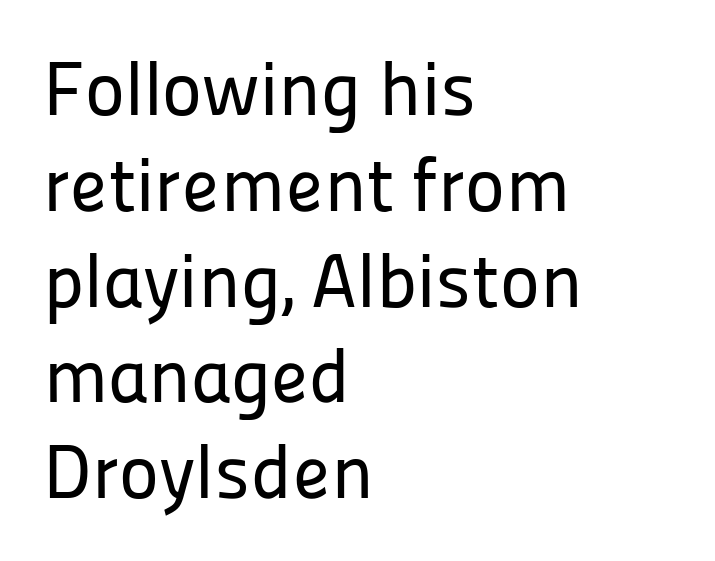
Q: Is the text italic (slanted)? A: No, it is upright.
Q: Is the typeface a serif or a sans-serif typeface? A: Sans-serif.
Q: Is the text underlined? A: No.
Q: How is the paragraph aligned? A: Left-aligned.
Q: Is the spacing between letters normal or unusually wide? A: Normal.
Q: Is the spacing between lines tight, normal or loose? A: Normal.
Q: Width (condensed, normal, or wide)? A: Normal.
Q: Stroke contrast? A: Low.
Q: x-height? A: Medium.
Q: Monospaced? A: No.
